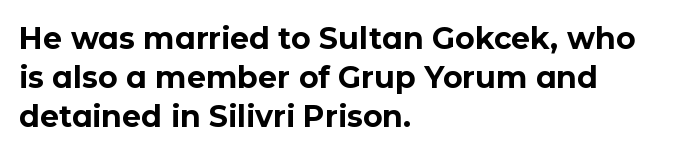
Q: Is the text bold? A: Yes.
Q: Is the text italic (slanted)? A: No, it is upright.
Q: Is the typeface a serif or a sans-serif typeface? A: Sans-serif.
Q: Is the text underlined? A: No.
Q: How is the paragraph aligned? A: Left-aligned.
Q: Is the spacing between letters normal or unusually wide? A: Normal.
Q: Is the spacing between lines tight, normal or loose? A: Normal.
Q: Width (condensed, normal, or wide)? A: Normal.
Q: Stroke contrast? A: Low.
Q: x-height? A: Medium.
Q: Monospaced? A: No.
